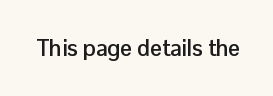
The image shows 23 px bold type, upright; set normal letter spacing, not underlined.
